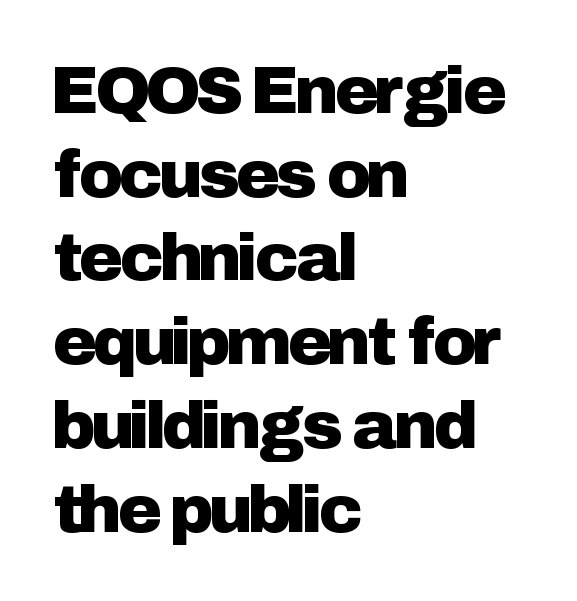
The image shows 67 px sans-serif type, upright; set left-aligned, normal line spacing (1.25x), normal letter spacing, not underlined; low stroke contrast and a medium x-height.
